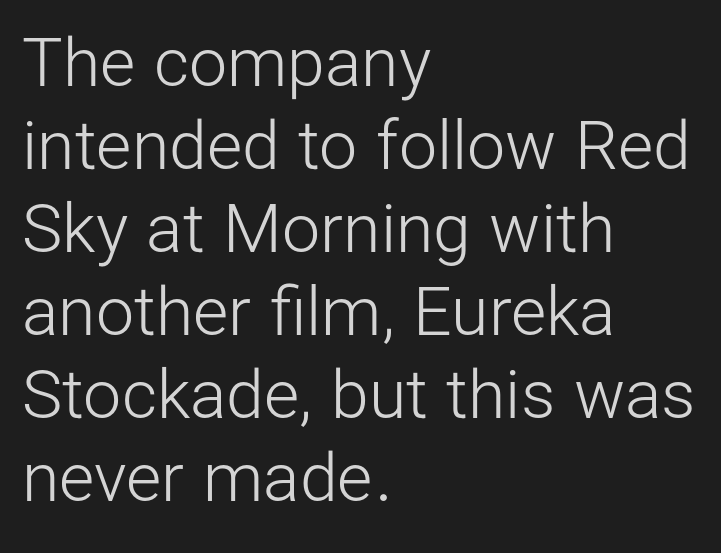
The image shows 68 px light sans-serif type, upright; set left-aligned, line spacing 1.22x, normal letter spacing, not underlined; low stroke contrast and a medium x-height.
